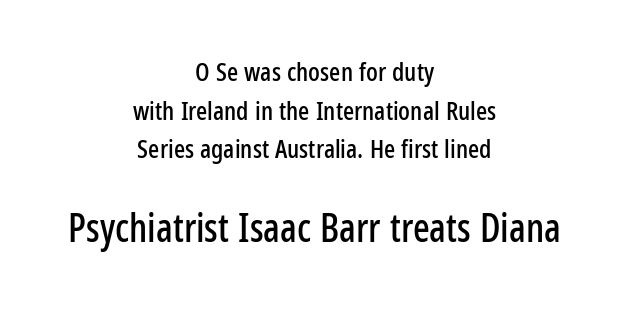
Scale increases going downward across the two blocks. Does the lettering tilt? It doesn't — this is upright. Check where the strokes stop: nothing finishes them off — pure sans. The passage shown is typed in a proportional face where columns would drift. Glance below the letters and you will spot only blank space.
